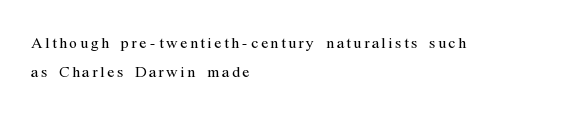
Descender tails drop into unmarked territory. Italic: no, the glyphs are upright roman. Horizontal bands of white between lines are of average thickness. In CSS terms this would be text-align: left. No letter is thick-stroked: the sample isn't bold.
